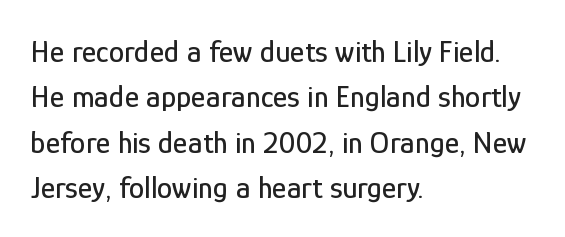
Q: Is the text italic (slanted)? A: No, it is upright.
Q: Is the typeface a serif or a sans-serif typeface? A: Sans-serif.
Q: Is the text underlined? A: No.
Q: How is the paragraph aligned? A: Left-aligned.
Q: Is the spacing between letters normal or unusually wide? A: Normal.
Q: Is the spacing between lines tight, normal or loose? A: Normal.
Q: Width (condensed, normal, or wide)? A: Condensed.
Q: Stroke contrast? A: Low.
Q: x-height? A: Medium.
Q: Monospaced? A: No.
